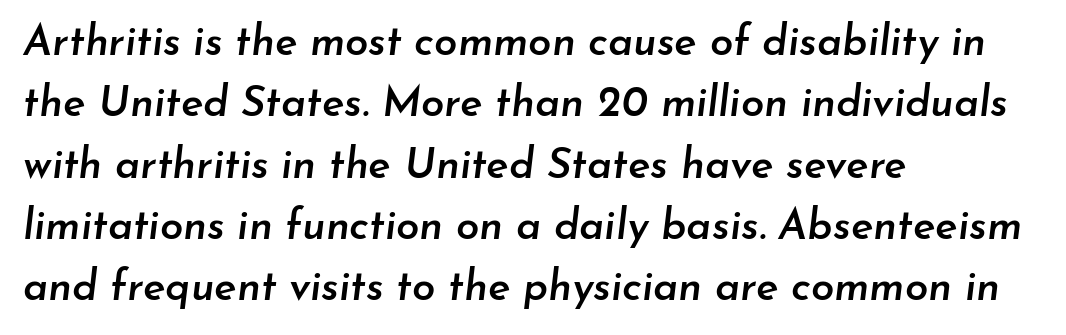
{"italic": "yes", "lean": "right", "slant_degrees": 7, "bold": "semi", "weight": "semibold", "width": "normal", "stroke_contrast": "low", "x_height": "small", "monospaced": "no", "underline": "no", "align": "left", "line_spacing": "normal", "line_spacing_ratio": 1.46, "letter_spacing": "normal", "letter_spacing_em": 0.0, "glyph_px": 42}
